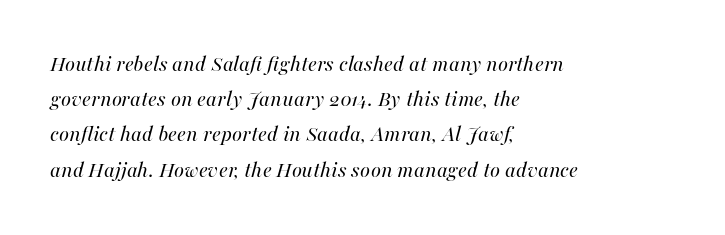
Q: Is the text bold? A: No.
Q: Is the text italic (slanted)? A: Yes, it leans right by about 16 degrees.
Q: Is the text underlined? A: No.
Q: How is the paragraph aligned? A: Left-aligned.
Q: Is the spacing between letters normal or unusually wide? A: Normal.
Q: Is the spacing between lines tight, normal or loose? A: Normal.
